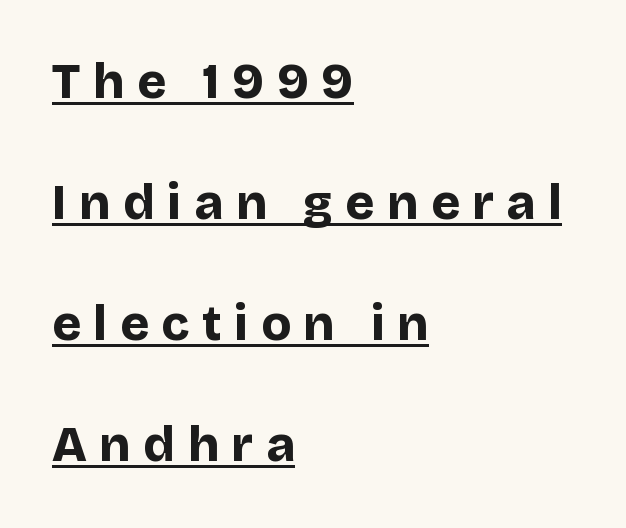
Every stem runs plumb, perpendicular to the baseline. If you measured baseline to baseline, you'd find a long distance. What stands out about the letter spacing? Its width — letters are far apart. Varying glyph widths throughout — classic text-font behaviour.
